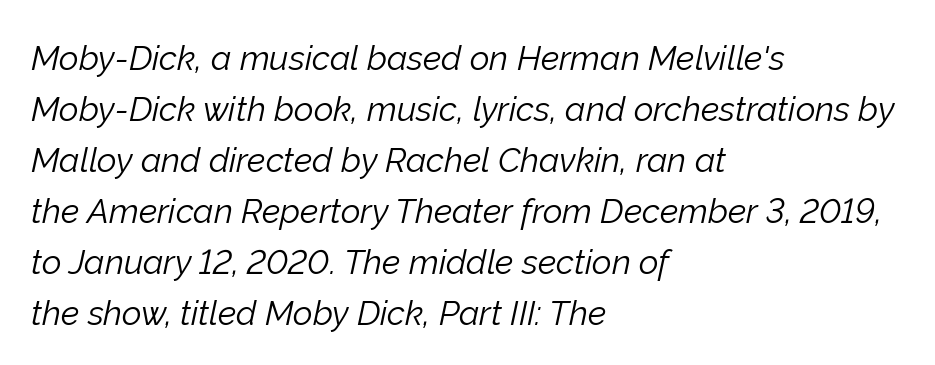
The image shows 34 px light type, italic (leaning right); set left-aligned, normal line spacing (1.5x), normal letter spacing, not underlined; low stroke contrast and a medium x-height.
